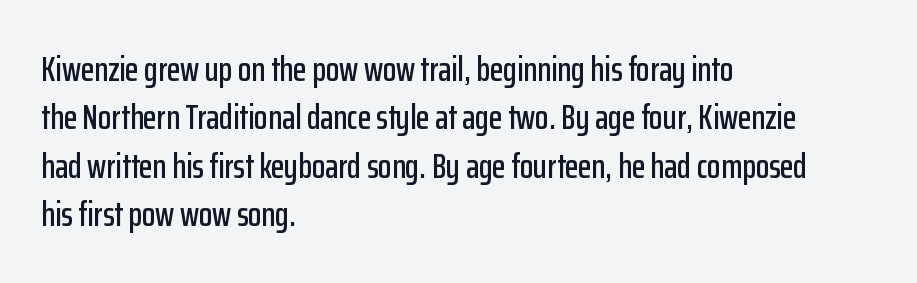
The image shows 35 px condensed sans-serif type, upright; set left-aligned, normal line spacing (1.38x), normal letter spacing, not underlined; low stroke contrast and a medium x-height.
